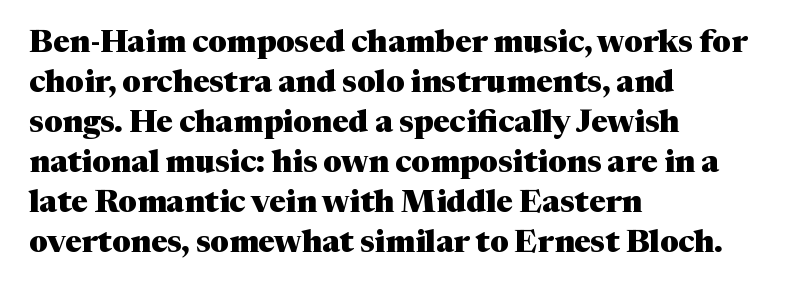
{"serif": "yes", "italic": "no", "bold": "yes", "weight": "heavy", "width": "normal", "stroke_contrast": "medium", "x_height": "medium", "monospaced": "no", "underline": "no", "align": "left", "line_spacing": "normal", "line_spacing_ratio": 1.29, "letter_spacing": "normal", "letter_spacing_em": 0.0, "glyph_px": 31}
